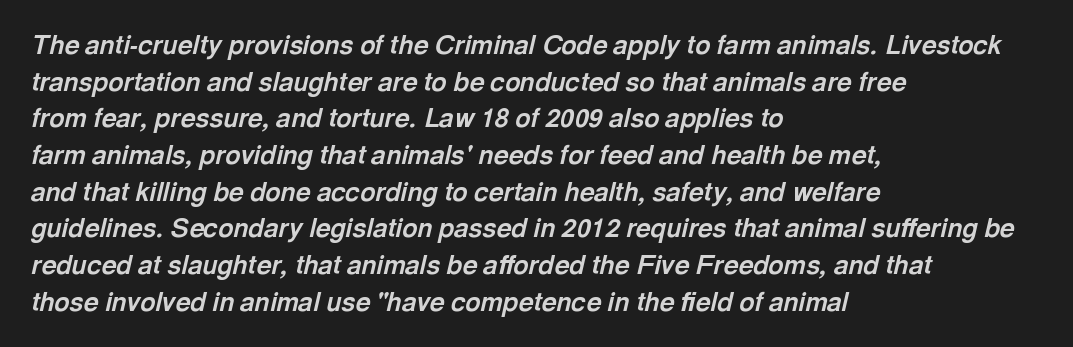
{"italic": "yes", "lean": "right", "slant_degrees": 13, "bold": "yes", "underline": "no", "align": "left", "line_spacing": "normal", "line_spacing_ratio": 1.41, "letter_spacing": "normal", "letter_spacing_em": 0.0, "glyph_px": 26}
